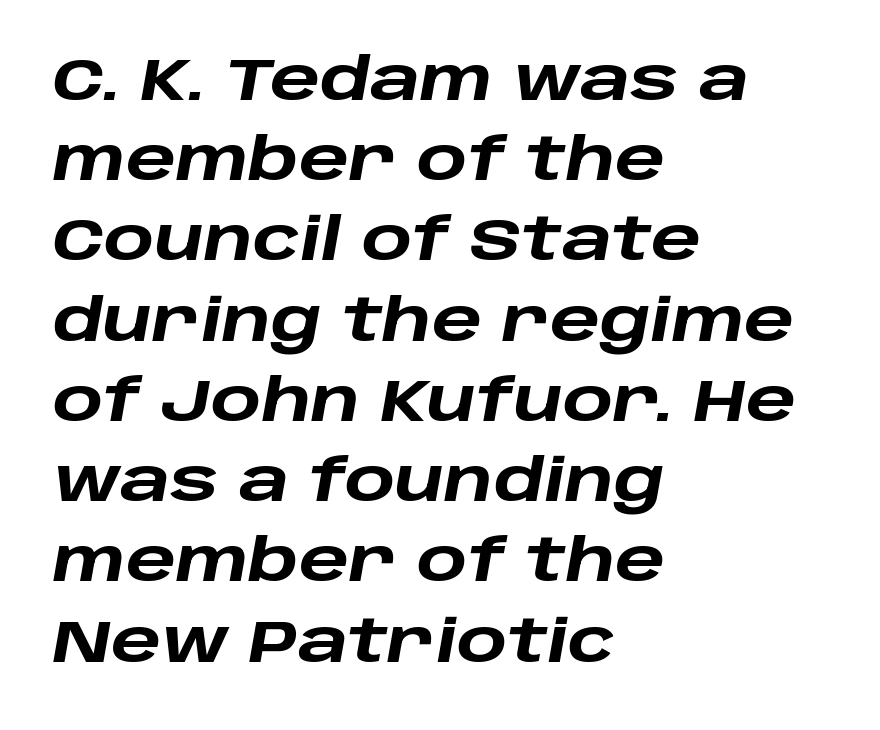
The image shows 59 px heavy, wide type, italic (leaning right); set left-aligned, normal line spacing (1.36x), normal letter spacing, not underlined; low stroke contrast and a large x-height.
